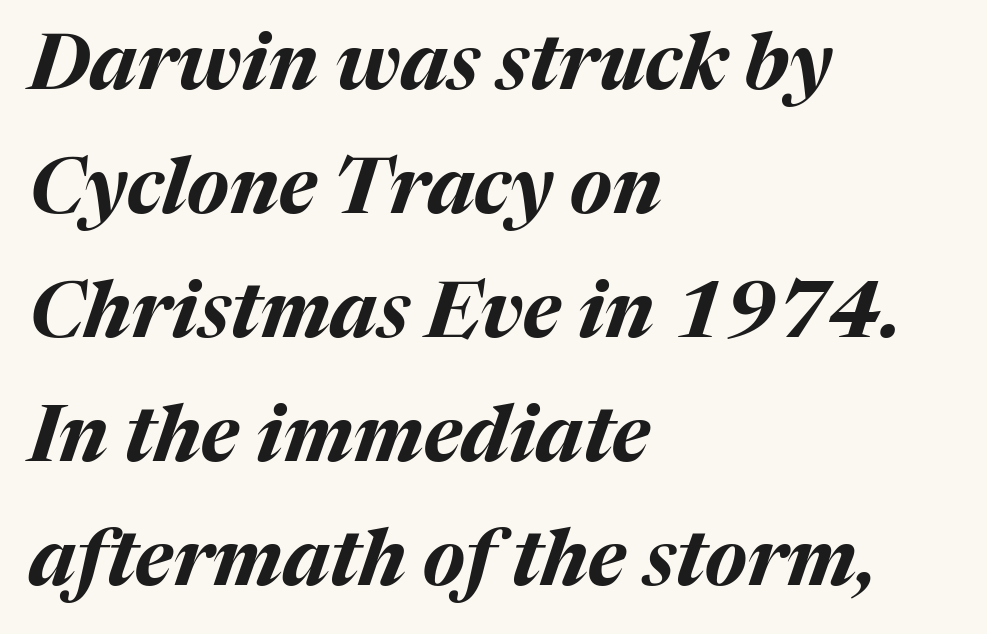
Tracking value appears to be zero — textbook default spacing. Plain, unruled lines of type. Vertically, the passage feels balanced, rows spaced as you'd expect. The whole block is typeset with a tilt.
